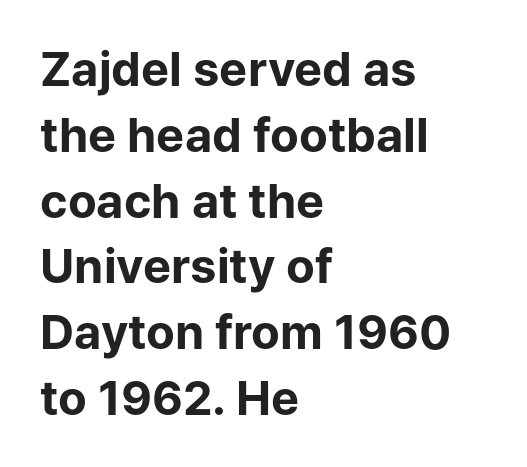
Q: Is the text bold? A: Yes.
Q: Is the text italic (slanted)? A: No, it is upright.
Q: Is the typeface a serif or a sans-serif typeface? A: Sans-serif.
Q: Is the text underlined? A: No.
Q: How is the paragraph aligned? A: Left-aligned.
Q: Is the spacing between letters normal or unusually wide? A: Normal.
Q: Is the spacing between lines tight, normal or loose? A: Normal.
Q: Width (condensed, normal, or wide)? A: Normal.
Q: Stroke contrast? A: Low.
Q: x-height? A: Medium.
Q: Monospaced? A: No.
